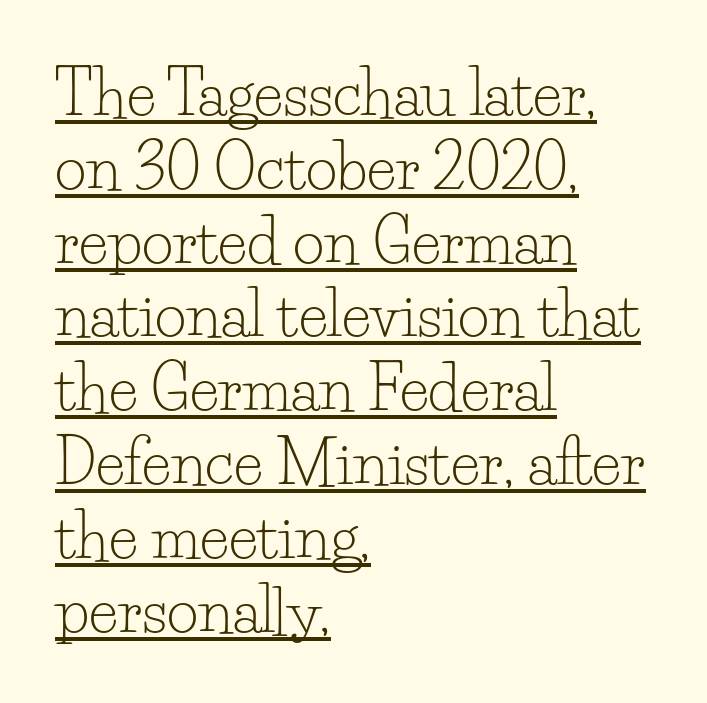
The strokes carry an ordinary text weight at most. You can see a thin bar hugging the bottom of the glyphs. Proportional: the letters do not fall into vertical columns. The typography opts for an upright posture over an oblique one.
